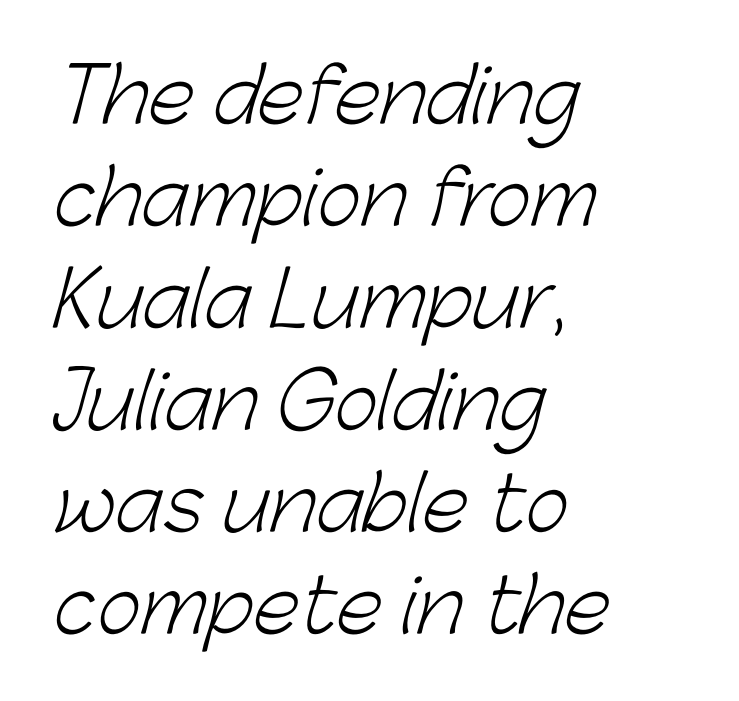
{"serif": "no", "bold": "no", "weight": "light", "width": "normal", "stroke_contrast": "low", "x_height": "medium", "monospaced": "no", "underline": "no", "align": "left", "line_spacing": "normal", "line_spacing_ratio": 1.36, "letter_spacing": "normal", "letter_spacing_em": 0.0, "glyph_px": 75}
